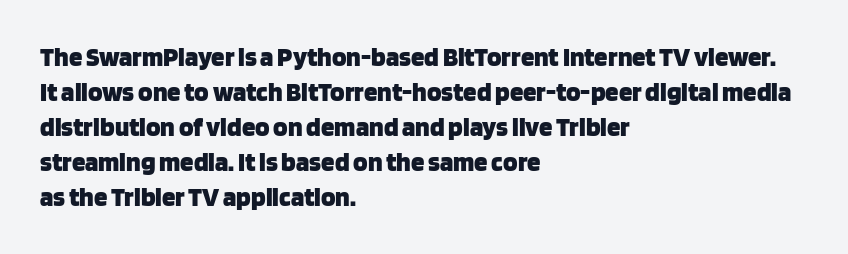
The image shows 27 px bold type, upright; set left-aligned, normal line spacing (1.3x), normal letter spacing, not underlined.
